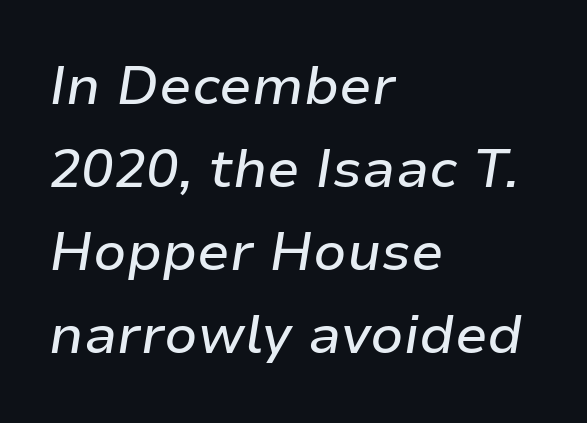
The zone under the glyphs is completely vacant. Designer's note — italics engaged. The rendering uses a moderate line-height, typical for paragraphs. Teacher's note: observe the even left margin — that is flush-left alignment. The passage shown is typed in a proportional face where columns would drift. Is the letter spacing exaggerated? No — it looks like the ordinary default.
